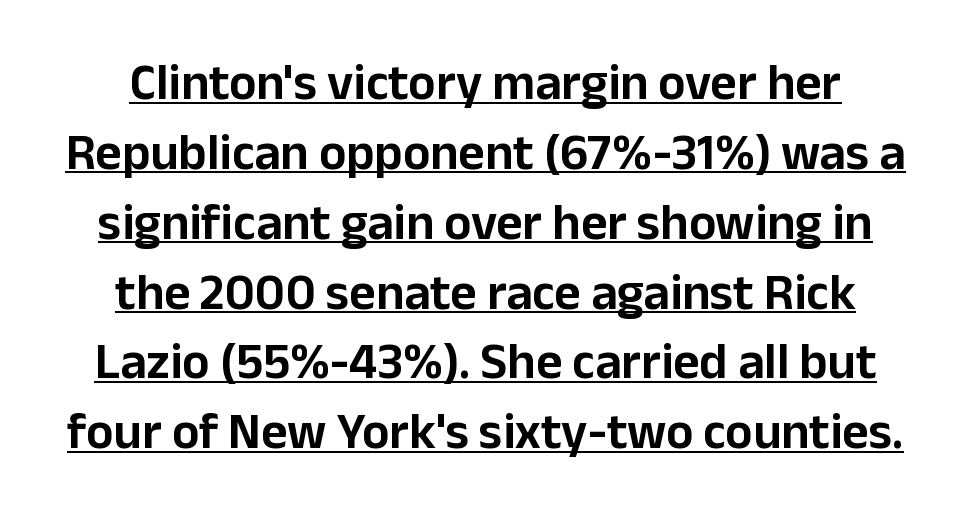
The image shows 51 px sans-serif type, upright; set centered, normal line spacing (1.37x), normal letter spacing, underlined; low stroke contrast and a medium x-height.
